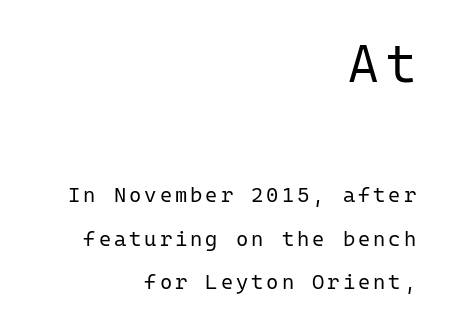
The image shows 52 px regular-weight sans-serif type, upright, monospaced; set right-aligned, loose line spacing (2.07x), not underlined; the first (top) block is 2.48x larger; low stroke contrast and a medium x-height.
